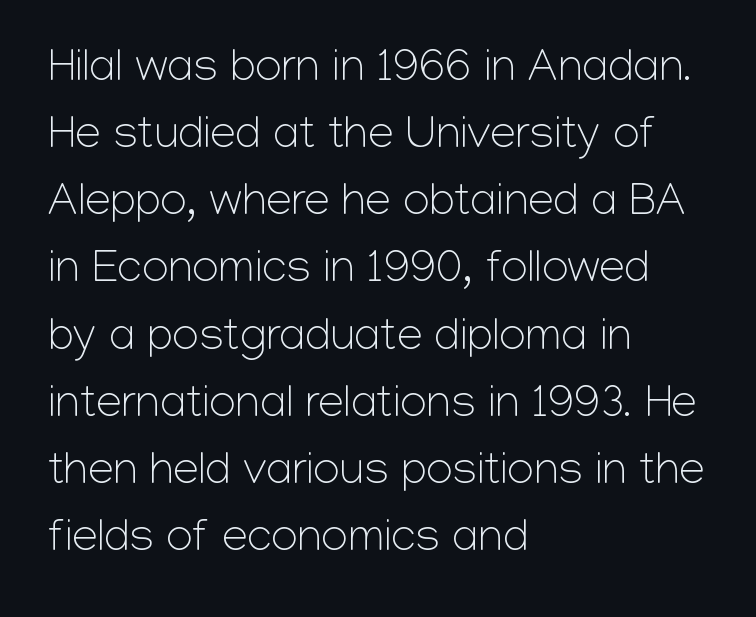
Q: Is the text bold? A: No.
Q: Is the text italic (slanted)? A: No, it is upright.
Q: Is the typeface a serif or a sans-serif typeface? A: Sans-serif.
Q: Is the text underlined? A: No.
Q: How is the paragraph aligned? A: Left-aligned.
Q: Is the spacing between letters normal or unusually wide? A: Normal.
Q: Is the spacing between lines tight, normal or loose? A: Normal.
Q: Width (condensed, normal, or wide)? A: Normal.
Q: Stroke contrast? A: Low.
Q: x-height? A: Medium.
Q: Monospaced? A: No.
